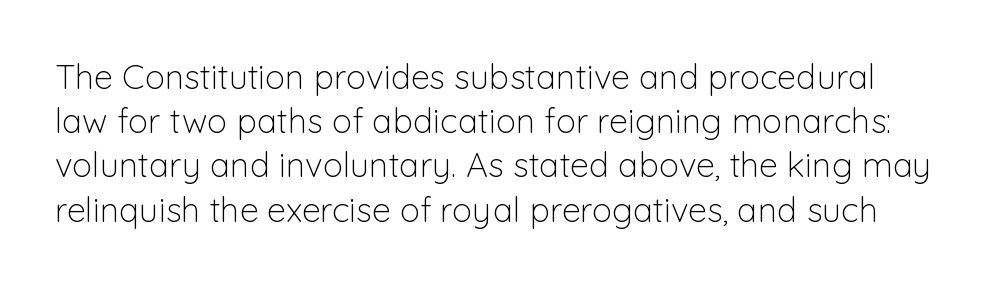
{"serif": "no", "italic": "no", "bold": "no", "weight": "light", "width": "normal", "stroke_contrast": "low", "x_height": "medium", "monospaced": "no", "underline": "no", "line_spacing": "normal", "line_spacing_ratio": 1.3, "letter_spacing": "normal", "letter_spacing_em": 0.0, "glyph_px": 34}
